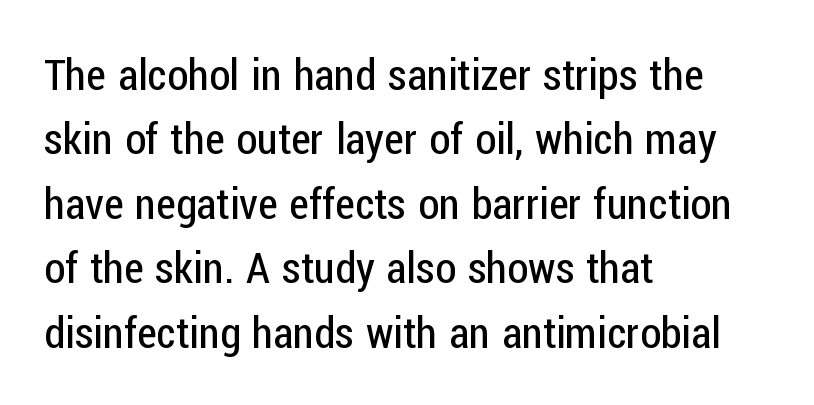
Q: Is the text bold? A: No.
Q: Is the text italic (slanted)? A: No, it is upright.
Q: Is the typeface a serif or a sans-serif typeface? A: Sans-serif.
Q: Is the text underlined? A: No.
Q: How is the paragraph aligned? A: Left-aligned.
Q: Is the spacing between letters normal or unusually wide? A: Normal.
Q: Is the spacing between lines tight, normal or loose? A: Normal.
Q: Width (condensed, normal, or wide)? A: Condensed.
Q: Stroke contrast? A: Low.
Q: x-height? A: Medium.
Q: Monospaced? A: No.
